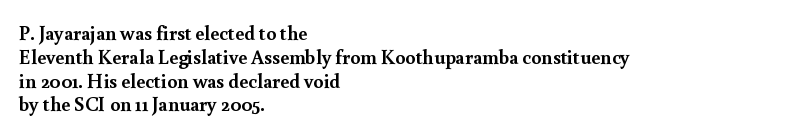
{"italic": "no", "bold": "yes", "underline": "no", "align": "left", "line_spacing_ratio": 1.19, "letter_spacing": "normal", "letter_spacing_em": 0.0, "glyph_px": 20}
